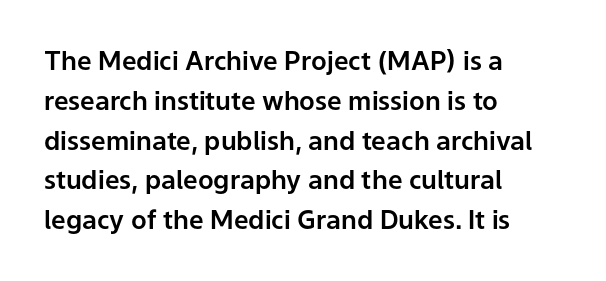
{"italic": "no", "underline": "no", "align": "left", "line_spacing": "normal", "line_spacing_ratio": 1.53, "letter_spacing": "normal", "letter_spacing_em": 0.0, "glyph_px": 26}
